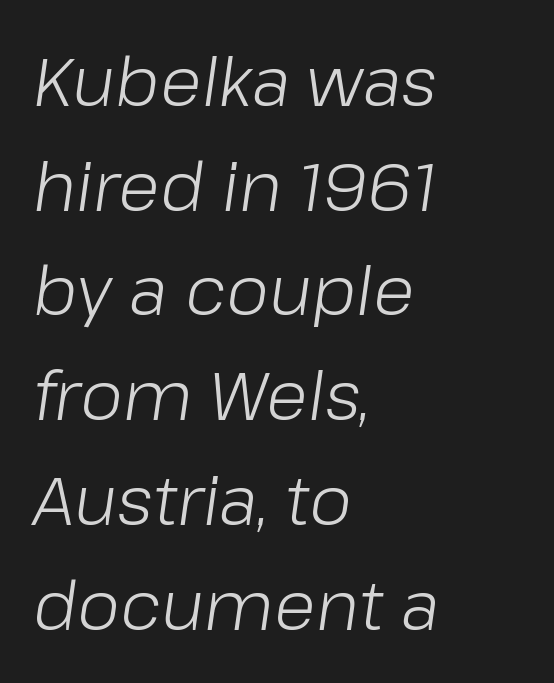
The image shows 68 px light type, italic (leaning right); set left-aligned, normal line spacing (1.54x), normal letter spacing, not underlined; low stroke contrast and a medium x-height.
